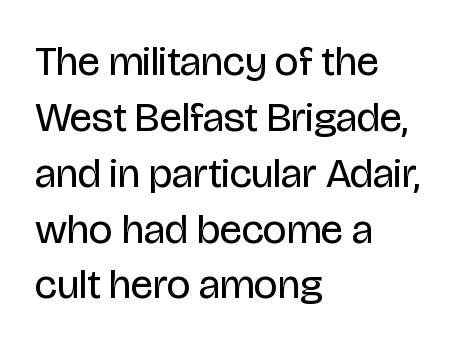
{"serif": "no", "italic": "no", "bold": "no", "weight": "regular", "width": "condensed", "stroke_contrast": "low", "x_height": "large", "monospaced": "no", "underline": "no", "align": "left", "line_spacing": "normal", "line_spacing_ratio": 1.33, "letter_spacing": "normal", "letter_spacing_em": 0.0, "glyph_px": 42}
